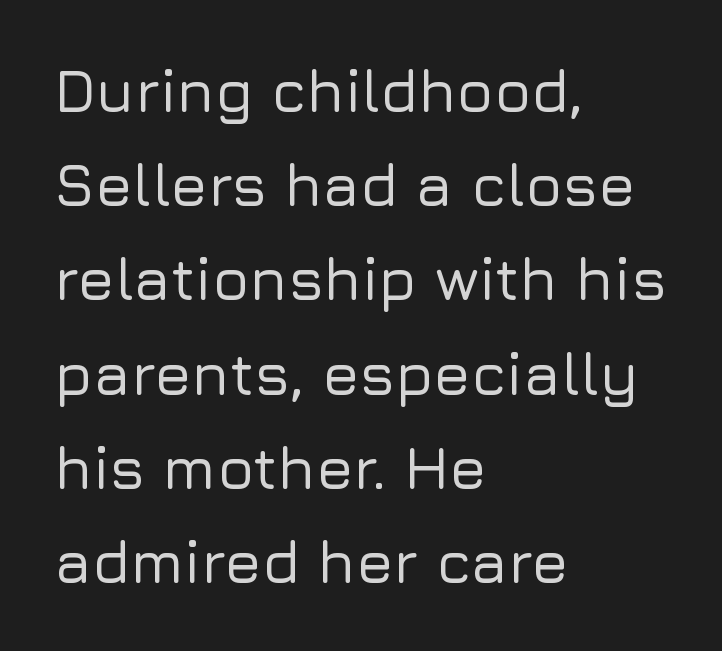
Each letter keeps its own natural width here, so spacing adapts to shape. Each row of text sits above clean, open space. The axis of the letterforms is exactly vertical. Tracking value appears to be zero — textbook default spacing.
